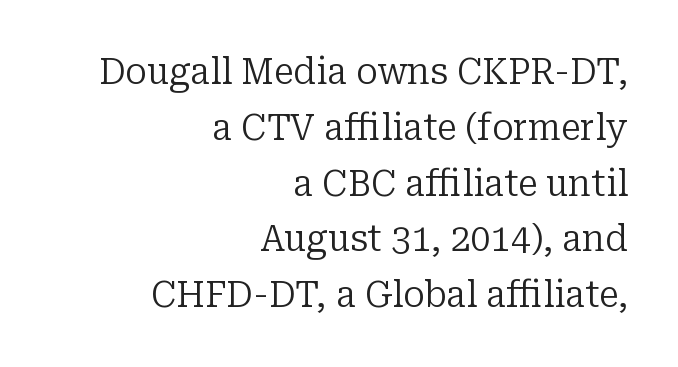
Q: Is the text bold? A: No.
Q: Is the text italic (slanted)? A: No, it is upright.
Q: Is the typeface a serif or a sans-serif typeface? A: Serif.
Q: Is the text underlined? A: No.
Q: How is the paragraph aligned? A: Right-aligned.
Q: Is the spacing between letters normal or unusually wide? A: Normal.
Q: Is the spacing between lines tight, normal or loose? A: Normal.
Q: Width (condensed, normal, or wide)? A: Normal.
Q: Stroke contrast? A: Low.
Q: x-height? A: Medium.
Q: Monospaced? A: No.
